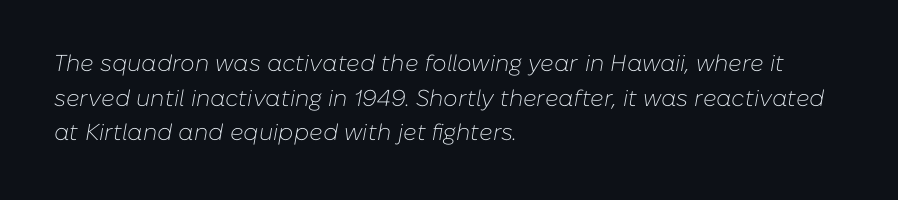
{"italic": "yes", "lean": "right", "slant_degrees": 10, "bold": "no", "underline": "no", "align": "left", "line_spacing": "normal", "line_spacing_ratio": 1.51, "letter_spacing": "normal", "letter_spacing_em": 0.0, "glyph_px": 23}
